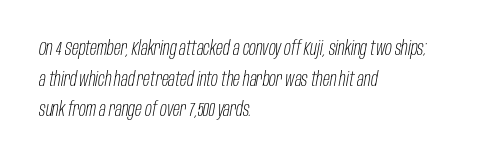
Beneath every word, the page is bare. Interline gaps are of average width in this sample. Look at the tracking — it's just the regular setting, nothing added. This sample is left-justified, so line endings fall wherever the words run out. Weight: regular or lighter.
